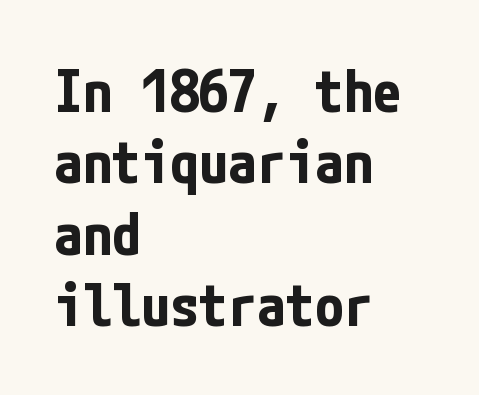
The image shows 58 px bold, condensed sans-serif type, upright; set left-aligned, line spacing 1.23x, normal letter spacing, not underlined; low stroke contrast and a medium x-height.
